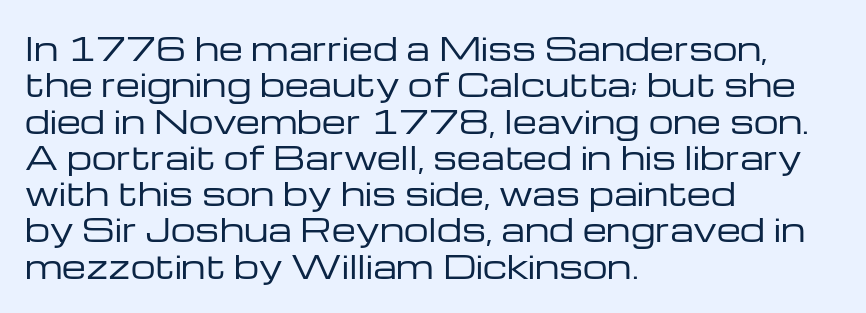
Q: Is the text bold? A: No.
Q: Is the text italic (slanted)? A: No, it is upright.
Q: Is the typeface a serif or a sans-serif typeface? A: Sans-serif.
Q: Is the text underlined? A: No.
Q: How is the paragraph aligned? A: Left-aligned.
Q: Is the spacing between letters normal or unusually wide? A: Normal.
Q: Width (condensed, normal, or wide)? A: Wide.
Q: Stroke contrast? A: Low.
Q: x-height? A: Medium.
Q: Monospaced? A: No.
